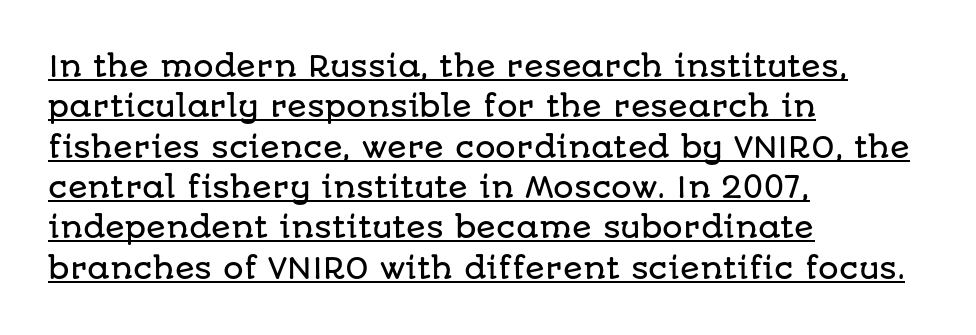
Q: Is the text italic (slanted)? A: No, it is upright.
Q: Is the typeface a serif or a sans-serif typeface? A: Sans-serif.
Q: Is the text underlined? A: Yes.
Q: How is the paragraph aligned? A: Left-aligned.
Q: Is the spacing between letters normal or unusually wide? A: Normal.
Q: Is the spacing between lines tight, normal or loose? A: Normal.
Q: Width (condensed, normal, or wide)? A: Normal.
Q: Stroke contrast? A: Low.
Q: x-height? A: Large.
Q: Monospaced? A: No.
